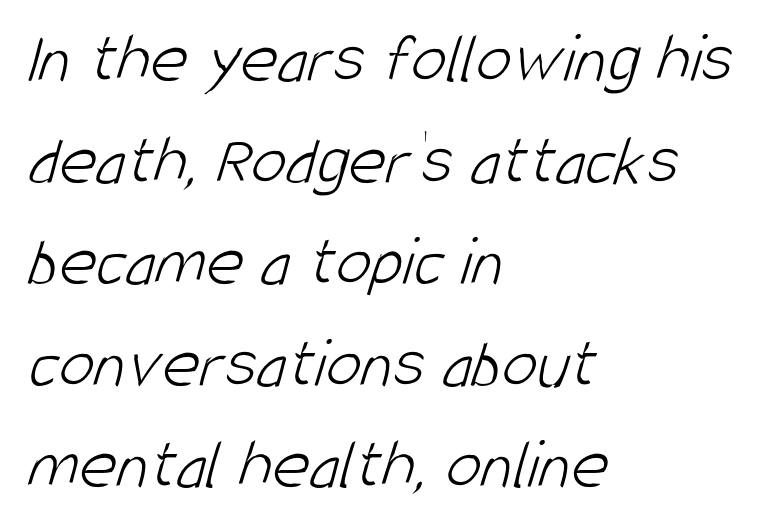
{"serif": "no", "bold": "no", "weight": "light", "width": "condensed", "stroke_contrast": "low", "x_height": "large", "monospaced": "no", "underline": "no", "align": "left", "line_spacing": "normal", "line_spacing_ratio": 1.41, "letter_spacing": "normal", "letter_spacing_em": 0.0, "glyph_px": 72}
